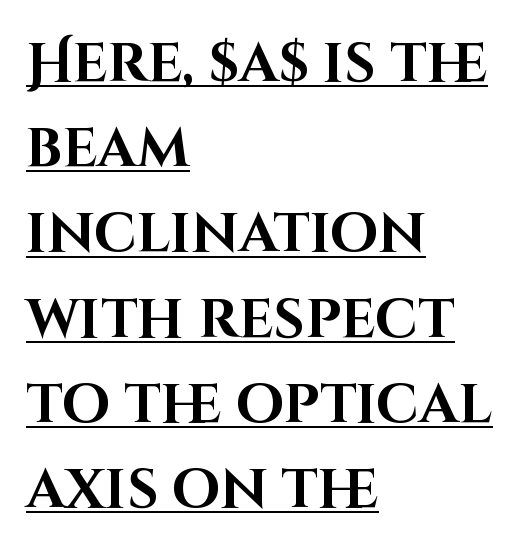
Q: Is the text bold? A: Yes.
Q: Is the text italic (slanted)? A: No, it is upright.
Q: Is the typeface a serif or a sans-serif typeface? A: Sans-serif.
Q: Is the text underlined? A: Yes.
Q: How is the paragraph aligned? A: Left-aligned.
Q: Is the spacing between letters normal or unusually wide? A: Normal.
Q: Is the spacing between lines tight, normal or loose? A: Normal.
Q: Width (condensed, normal, or wide)? A: Normal.
Q: Stroke contrast? A: High.
Q: x-height? A: Large.
Q: Monospaced? A: No.
